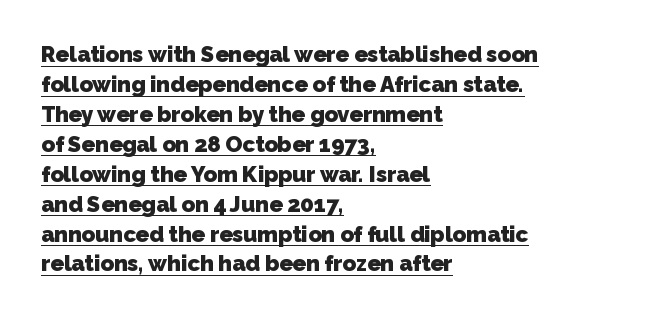
Q: Is the text bold? A: Yes.
Q: Is the text underlined? A: Yes.
Q: How is the paragraph aligned? A: Left-aligned.
Q: Is the spacing between letters normal or unusually wide? A: Normal.
Q: Is the spacing between lines tight, normal or loose? A: Normal.
